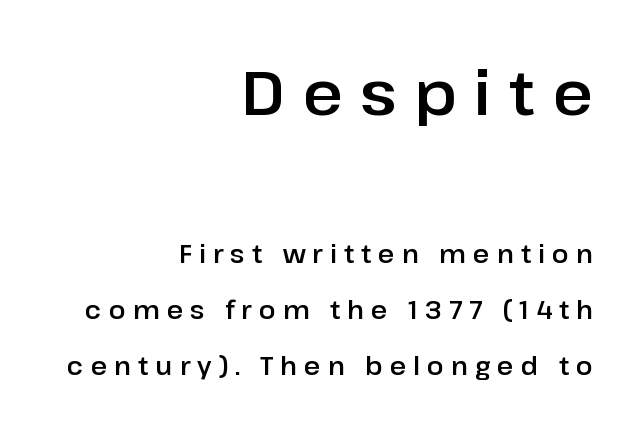
The image shows 62 px sans-serif type, upright; set right-aligned, loose line spacing (2.24x), unusually wide letter spacing (+0.28 em), not underlined; the first (top) block is 2.48x larger; low stroke contrast and a medium x-height.
